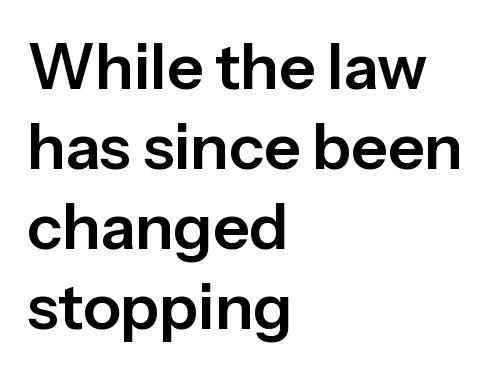
{"serif": "no", "italic": "no", "width": "normal", "stroke_contrast": "low", "x_height": "medium", "monospaced": "no", "underline": "no", "align": "left", "line_spacing": "normal", "line_spacing_ratio": 1.27, "letter_spacing": "normal", "letter_spacing_em": 0.0, "glyph_px": 63}
